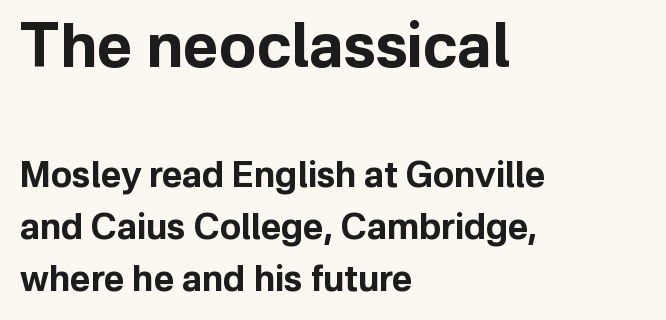
The image shows 61 px bold sans-serif type, upright; set left-aligned, normal line spacing (1.49x), normal letter spacing, not underlined; the first (top) block is 1.74x larger; low stroke contrast and a medium x-height.
